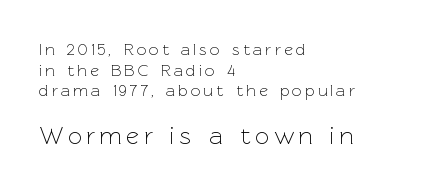
{"italic": "no", "bold": "no", "underline": "no", "align": "left", "line_spacing_ratio": 1.22, "larger_block": "second", "size_ratio": 1.47, "glyph_px": 25}
